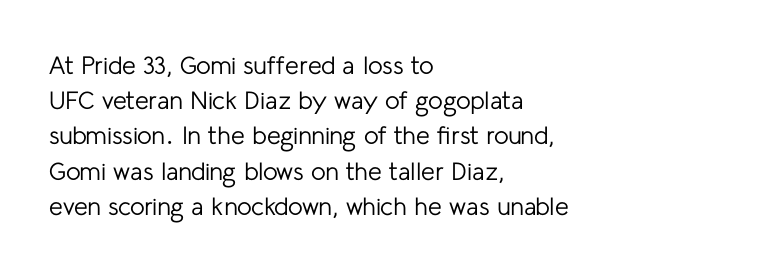
{"italic": "no", "bold": "no", "underline": "no", "align": "left", "line_spacing": "normal", "line_spacing_ratio": 1.41, "letter_spacing": "normal", "letter_spacing_em": 0.0, "glyph_px": 25}
